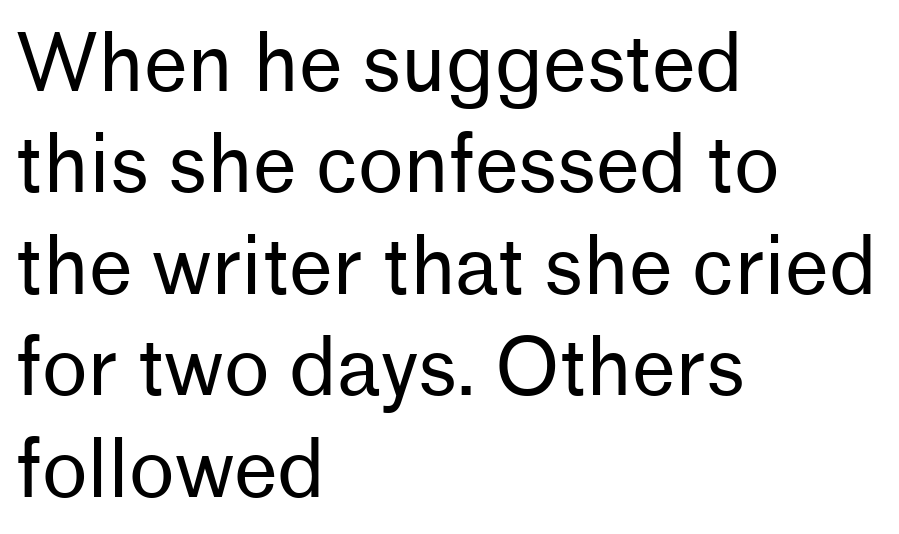
Q: Is the text bold? A: No.
Q: Is the text italic (slanted)? A: No, it is upright.
Q: Is the typeface a serif or a sans-serif typeface? A: Sans-serif.
Q: Is the text underlined? A: No.
Q: How is the paragraph aligned? A: Left-aligned.
Q: Is the spacing between letters normal or unusually wide? A: Normal.
Q: Is the spacing between lines tight, normal or loose? A: Normal.
Q: Width (condensed, normal, or wide)? A: Normal.
Q: Stroke contrast? A: Low.
Q: x-height? A: Medium.
Q: Monospaced? A: No.
